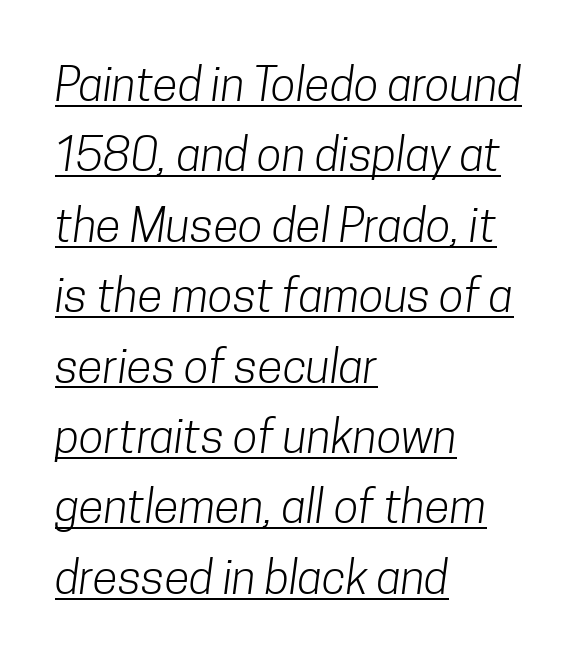
{"serif": "no", "bold": "no", "weight": "light", "width": "condensed", "stroke_contrast": "low", "x_height": "medium", "monospaced": "no", "underline": "yes", "align": "left", "line_spacing": "normal", "line_spacing_ratio": 1.53, "letter_spacing": "normal", "letter_spacing_em": 0.0, "glyph_px": 46}
